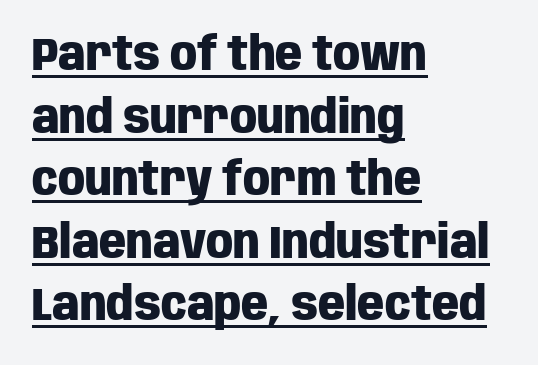
Q: Is the text bold? A: Yes.
Q: Is the text italic (slanted)? A: No, it is upright.
Q: Is the typeface a serif or a sans-serif typeface? A: Sans-serif.
Q: Is the text underlined? A: Yes.
Q: How is the paragraph aligned? A: Left-aligned.
Q: Is the spacing between letters normal or unusually wide? A: Normal.
Q: Is the spacing between lines tight, normal or loose? A: Normal.
Q: Width (condensed, normal, or wide)? A: Condensed.
Q: Stroke contrast? A: Low.
Q: x-height? A: Large.
Q: Monospaced? A: No.
